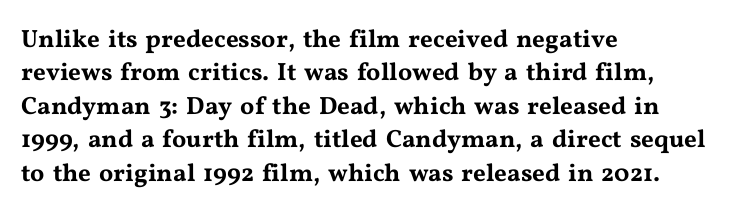
The image shows 25 px text type, upright; set left-aligned, normal line spacing (1.34x), normal letter spacing, not underlined.
